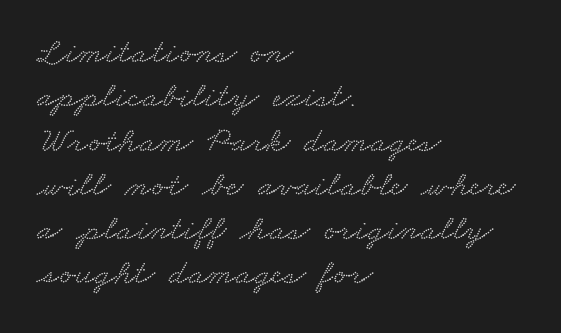
The image shows 36 px wide serif type; set left-aligned, line spacing 1.23x, normal letter spacing, not underlined; low stroke contrast and a small x-height.
